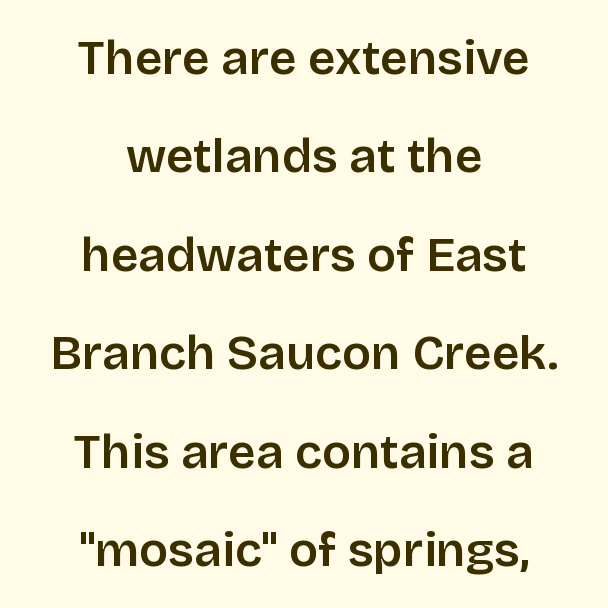
A roman cut, with each character standing at attention. This sample uses plain, unmodified letter spacing. Grotesque or geometric, the face here clearly has no serifs. A typesetter would call this leading open, well beyond the default. Spacing verdict: proportional, widths tailored to each character.
